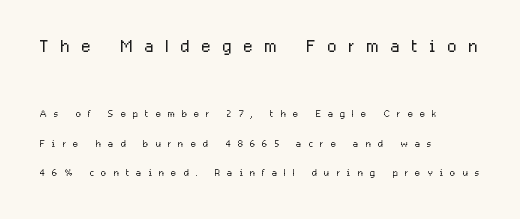
Q: Is the text bold? A: No.
Q: Is the text italic (slanted)? A: No, it is upright.
Q: Is the text underlined? A: No.
Q: How is the paragraph aligned? A: Left-aligned.
Q: Is the spacing between letters normal or unusually wide? A: Unusually wide.
Q: Is the spacing between lines tight, normal or loose? A: Loose.
Q: Which block of text is set in a larger size, the first (top) or the second (bottom)? A: The first (top) one.
